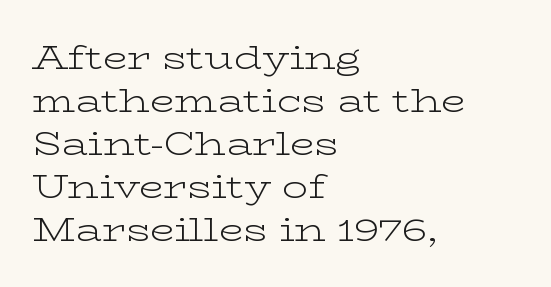
The image shows 32 px light, wide serif type, upright; set left-aligned, normal line spacing (1.34x), normal letter spacing, not underlined; low stroke contrast and a medium x-height.
